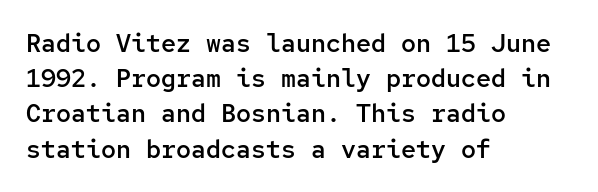
The image shows 25 px text type, upright; set left-aligned, normal line spacing (1.41x), normal letter spacing, not underlined.
